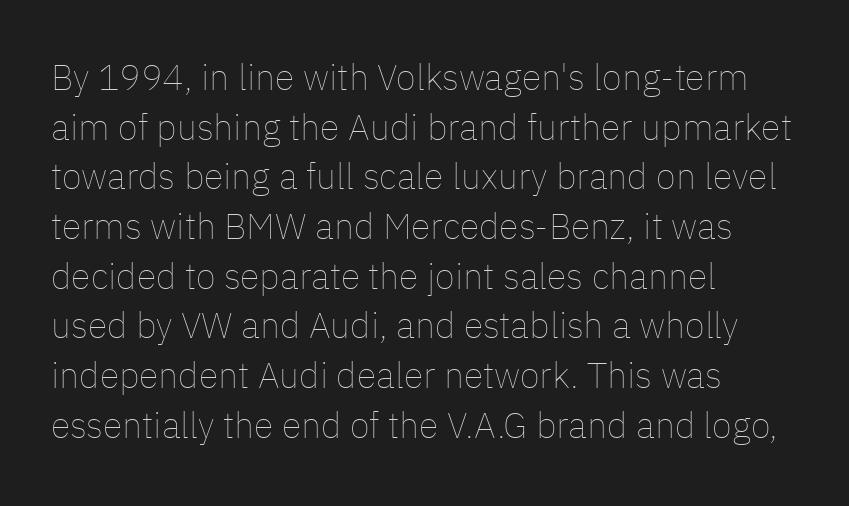
Q: Is the text bold? A: No.
Q: Is the text italic (slanted)? A: No, it is upright.
Q: Is the text underlined? A: No.
Q: How is the paragraph aligned? A: Left-aligned.
Q: Is the spacing between letters normal or unusually wide? A: Normal.
Q: Is the spacing between lines tight, normal or loose? A: Normal.
Q: Width (condensed, normal, or wide)? A: Normal.
Q: Stroke contrast? A: Low.
Q: x-height? A: Medium.
Q: Monospaced? A: No.
